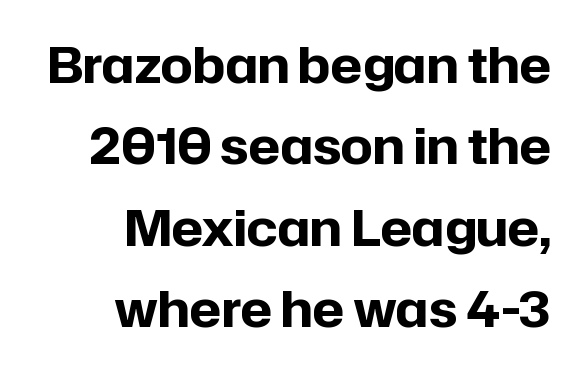
Q: Is the text bold? A: Yes.
Q: Is the text italic (slanted)? A: No, it is upright.
Q: Is the typeface a serif or a sans-serif typeface? A: Sans-serif.
Q: Is the text underlined? A: No.
Q: How is the paragraph aligned? A: Right-aligned.
Q: Is the spacing between letters normal or unusually wide? A: Normal.
Q: Is the spacing between lines tight, normal or loose? A: Normal.
Q: Width (condensed, normal, or wide)? A: Normal.
Q: Stroke contrast? A: Low.
Q: x-height? A: Medium.
Q: Monospaced? A: No.
